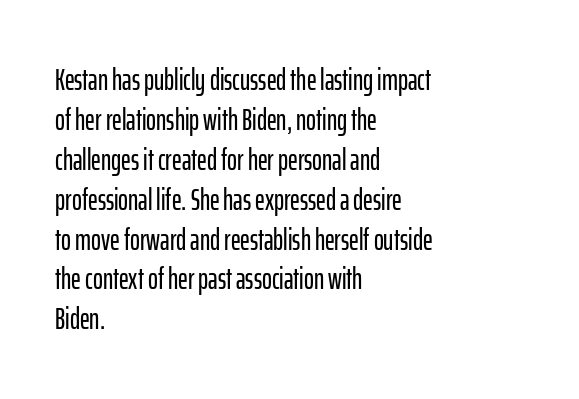
{"serif": "no", "italic": "no", "width": "condensed", "stroke_contrast": "low", "x_height": "medium", "monospaced": "no", "underline": "no", "align": "left", "line_spacing": "normal", "line_spacing_ratio": 1.33, "letter_spacing": "normal", "letter_spacing_em": 0.0, "glyph_px": 30}
